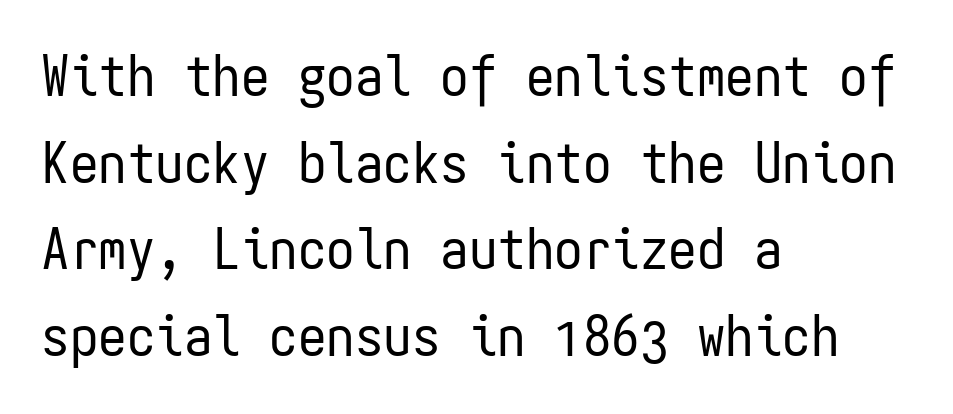
Q: Is the text bold? A: No.
Q: Is the text italic (slanted)? A: No, it is upright.
Q: Is the typeface a serif or a sans-serif typeface? A: Sans-serif.
Q: Is the text underlined? A: No.
Q: How is the paragraph aligned? A: Left-aligned.
Q: Is the spacing between letters normal or unusually wide? A: Normal.
Q: Is the spacing between lines tight, normal or loose? A: Normal.
Q: Width (condensed, normal, or wide)? A: Condensed.
Q: Stroke contrast? A: Low.
Q: x-height? A: Medium.
Q: Monospaced? A: Yes.
